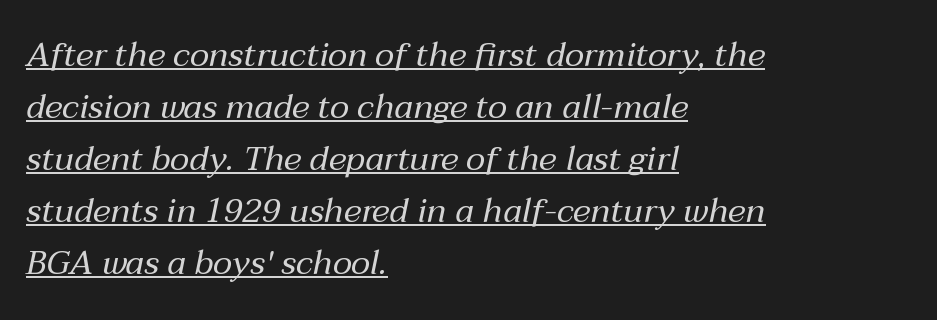
{"italic": "yes", "lean": "right", "slant_degrees": 12, "bold": "no", "weight": "regular", "width": "normal", "stroke_contrast": "medium", "x_height": "medium", "monospaced": "no", "underline": "yes", "align": "left", "line_spacing": "normal", "line_spacing_ratio": 1.53, "letter_spacing": "normal", "letter_spacing_em": 0.0, "glyph_px": 34}
